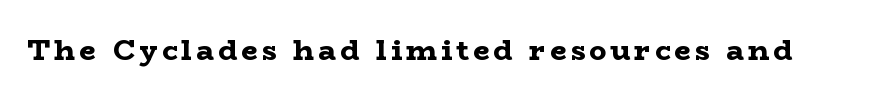
Q: Is the text bold? A: Yes.
Q: Is the text italic (slanted)? A: No, it is upright.
Q: Is the typeface a serif or a sans-serif typeface? A: Serif.
Q: Is the text underlined? A: No.
Q: Width (condensed, normal, or wide)? A: Wide.
Q: Stroke contrast? A: Low.
Q: x-height? A: Medium.
Q: Monospaced? A: No.
